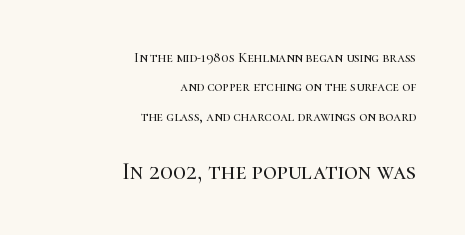
This rendering uses right alignment, leaving the left contour irregular. Successive baselines arrive slowly, with a big drop between each. Short note: letters normally spaced. This is roman type, the default non-slanted kind.
